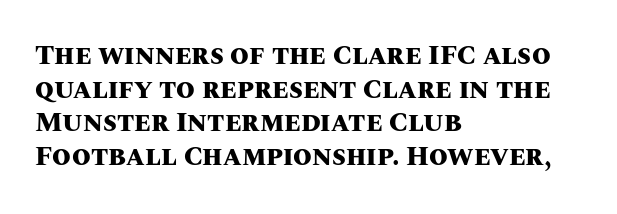
Q: Is the text bold? A: Yes.
Q: Is the text italic (slanted)? A: No, it is upright.
Q: Is the text underlined? A: No.
Q: How is the paragraph aligned? A: Left-aligned.
Q: Is the spacing between letters normal or unusually wide? A: Normal.
Q: Is the spacing between lines tight, normal or loose? A: Normal.
